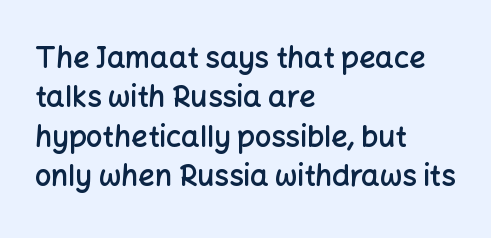
The image shows 29 px semibold sans-serif type, upright; set left-aligned, normal line spacing (1.36x), normal letter spacing, not underlined; low stroke contrast and a medium x-height.
